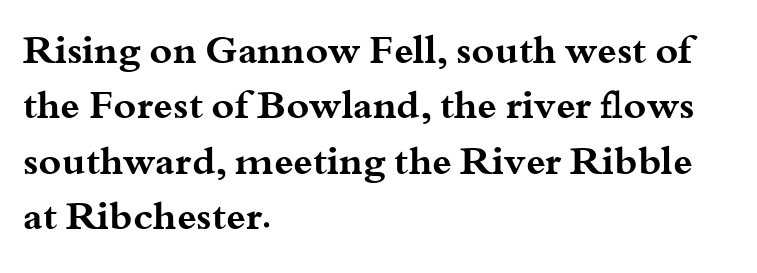
The image shows 39 px bold, wide serif type, upright; set left-aligned, normal line spacing (1.42x), normal letter spacing, not underlined; medium stroke contrast and a small x-height.
